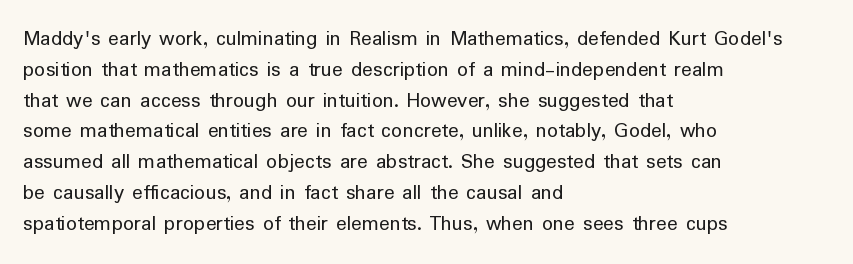
Summary of vertical rhythm: regular, with standard interline spacing. Short note: letters normally spaced. The font's upright variant was chosen for this text. Casual observation: everything's shoved over to the left.
